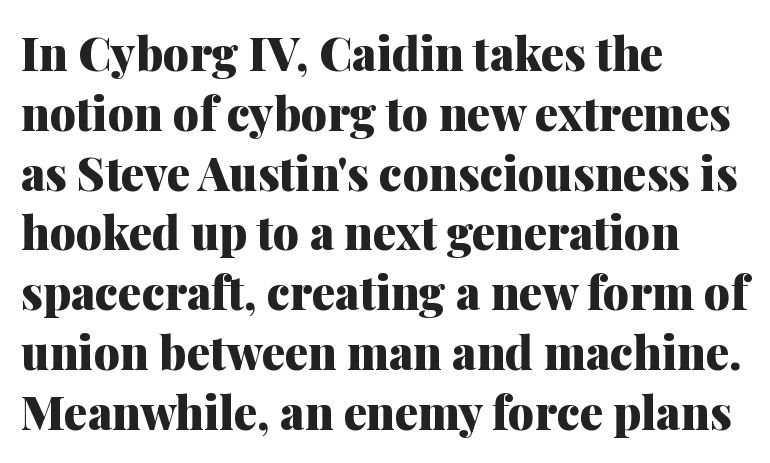
The image shows 46 px heavy serif type, upright; set left-aligned, normal line spacing (1.3x), normal letter spacing, not underlined; medium stroke contrast and a medium x-height.
